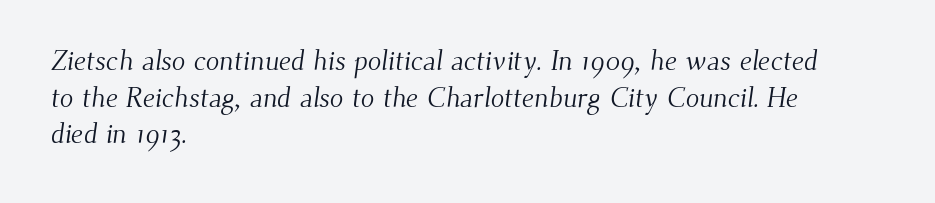
Compared with a typical body face, this is equally light or lighter still. The face used here is proportionally spaced, like ordinary book or web type. Note: serifs present on the glyphs. Observe the ordinary spacing: letters are neighbours, not strangers.
